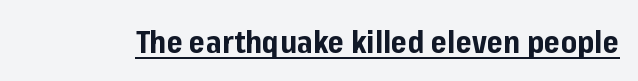
{"serif": "no", "italic": "no", "bold": "yes", "weight": "bold", "width": "normal", "stroke_contrast": "low", "x_height": "medium", "monospaced": "no", "underline": "yes", "letter_spacing": "normal", "letter_spacing_em": 0.0, "glyph_px": 31}
